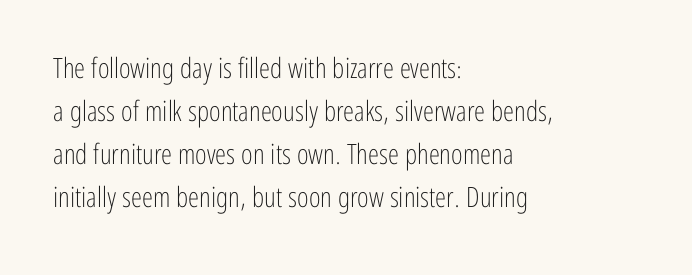
{"serif": "no", "italic": "no", "bold": "no", "weight": "light", "width": "condensed", "stroke_contrast": "low", "x_height": "medium", "monospaced": "no", "underline": "no", "align": "left", "line_spacing": "normal", "line_spacing_ratio": 1.54, "letter_spacing": "normal", "letter_spacing_em": 0.0, "glyph_px": 28}
